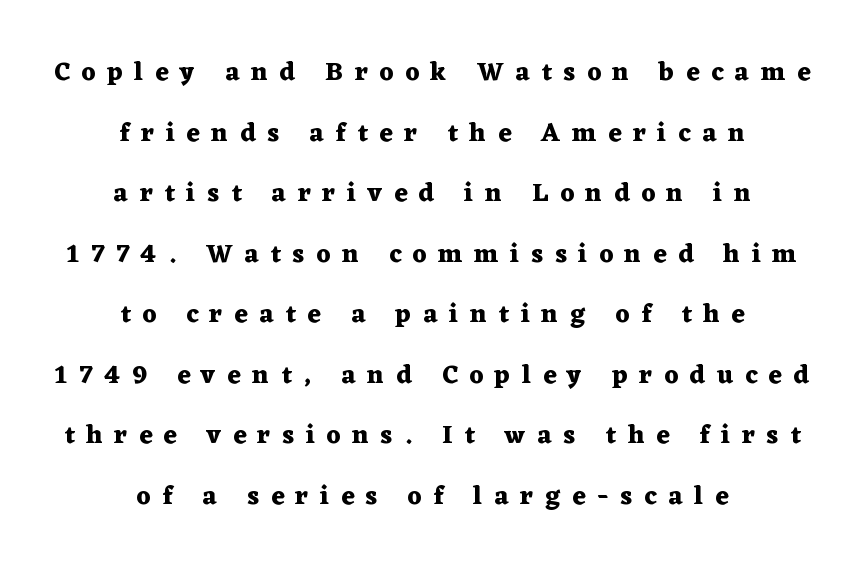
The image shows 26 px bold type, upright; set centered, loose line spacing (2.33x), unusually wide letter spacing (+0.45 em), not underlined.
